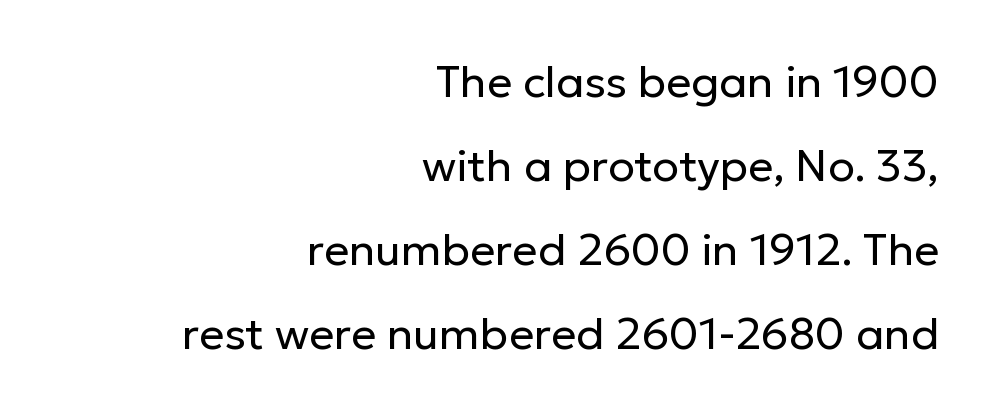
Q: Is the text bold? A: No.
Q: Is the text italic (slanted)? A: No, it is upright.
Q: Is the typeface a serif or a sans-serif typeface? A: Sans-serif.
Q: Is the text underlined? A: No.
Q: How is the paragraph aligned? A: Right-aligned.
Q: Is the spacing between letters normal or unusually wide? A: Normal.
Q: Is the spacing between lines tight, normal or loose? A: Loose.
Q: Width (condensed, normal, or wide)? A: Normal.
Q: Stroke contrast? A: Low.
Q: x-height? A: Medium.
Q: Monospaced? A: No.
